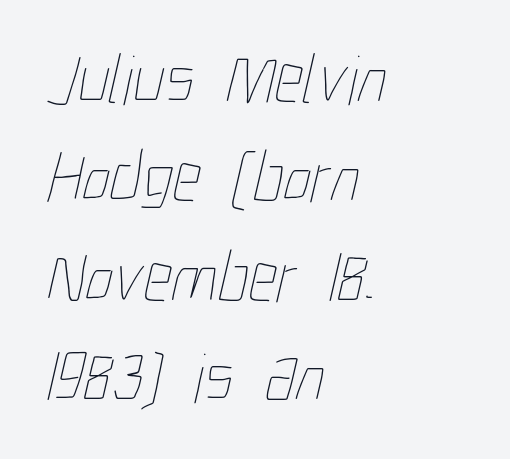
{"bold": "no", "weight": "thin", "width": "condensed", "stroke_contrast": "low", "x_height": "medium", "monospaced": "no", "underline": "no", "align": "left", "line_spacing": "normal", "line_spacing_ratio": 1.4, "letter_spacing": "normal", "letter_spacing_em": 0.0, "glyph_px": 71}
